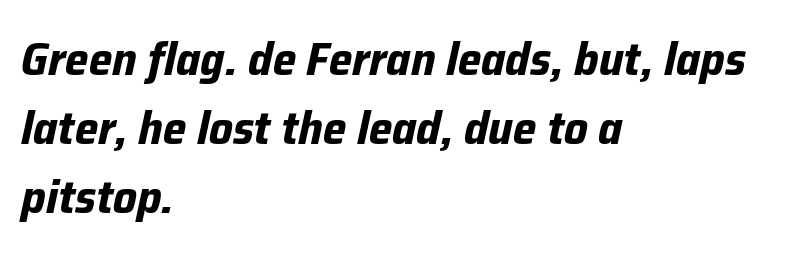
The image shows 47 px bold type, italic (leaning right); set left-aligned, normal line spacing (1.47x), normal letter spacing, not underlined; low stroke contrast and a medium x-height.
